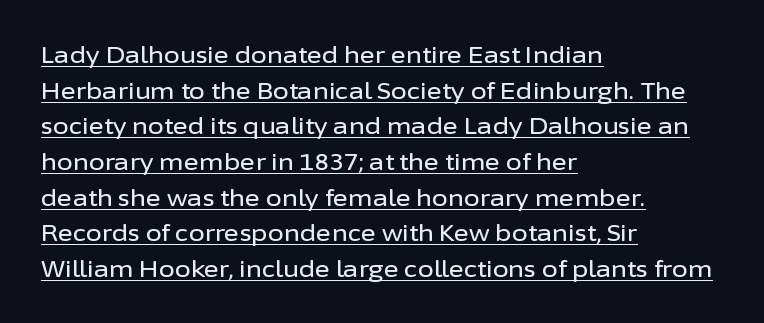
{"italic": "no", "underline": "yes", "align": "left", "line_spacing": "normal", "line_spacing_ratio": 1.55, "letter_spacing": "normal", "letter_spacing_em": 0.0, "glyph_px": 23}
